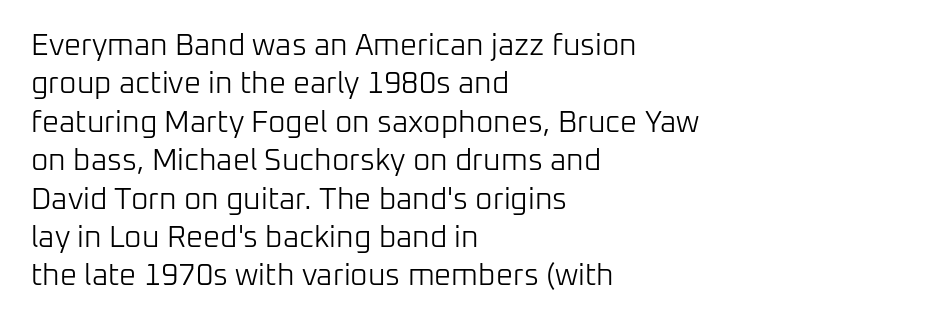
The image shows 30 px light sans-serif type, upright; set left-aligned, normal line spacing (1.28x), normal letter spacing, not underlined; low stroke contrast and a medium x-height.
